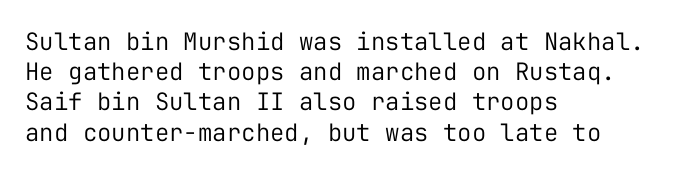
{"italic": "no", "bold": "no", "underline": "no", "align": "left", "line_spacing": "normal", "line_spacing_ratio": 1.26, "letter_spacing": "normal", "letter_spacing_em": 0.0, "glyph_px": 24}
